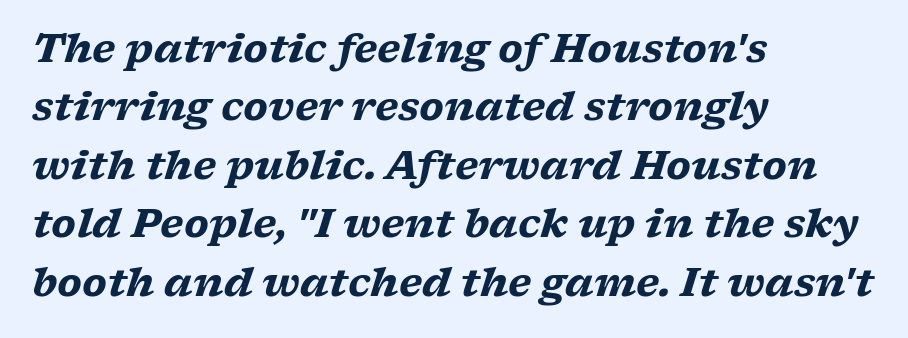
The image shows 39 px heavy, wide serif type, italic (leaning right); set left-aligned, normal line spacing (1.5x), normal letter spacing, not underlined; low stroke contrast and a medium x-height.
